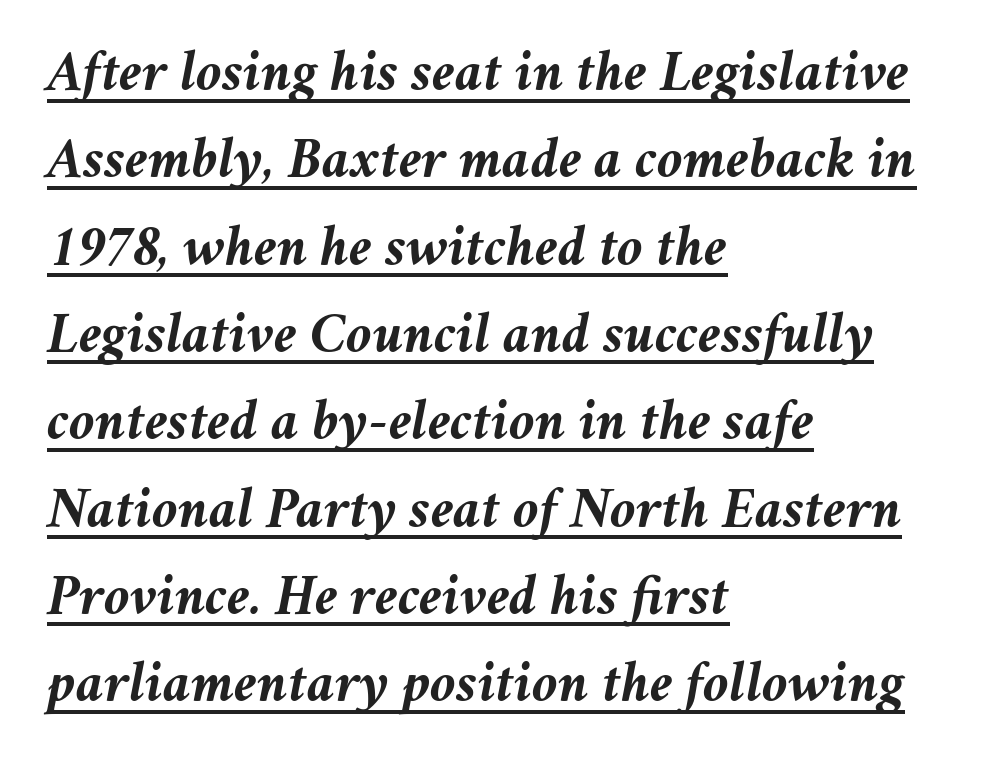
{"italic": "yes", "lean": "right", "slant_degrees": 11, "bold": "yes", "weight": "semibold", "width": "normal", "stroke_contrast": "medium", "x_height": "medium", "monospaced": "no", "underline": "yes", "align": "left", "line_spacing": "normal", "line_spacing_ratio": 1.48, "letter_spacing": "normal", "letter_spacing_em": 0.0, "glyph_px": 59}
